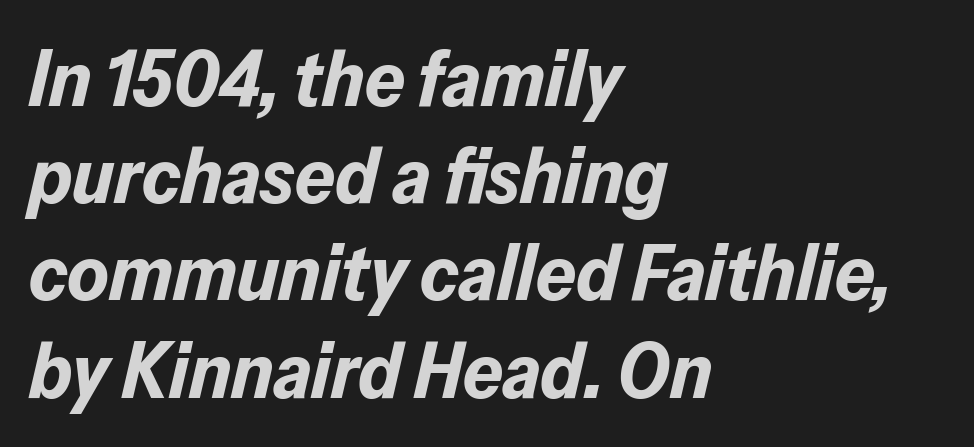
The compositor pushed each line to the left boundary. These lines were composed using italics. Any mark beneath the type? The region is blank. Does the weight exceed regular? Yes, all the way to bold.
